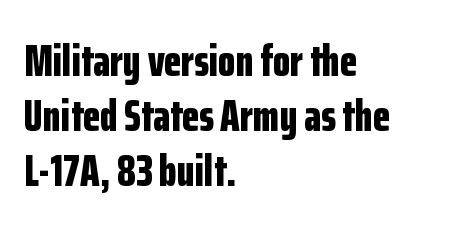
Q: Is the text bold? A: Yes.
Q: Is the text italic (slanted)? A: No, it is upright.
Q: Is the typeface a serif or a sans-serif typeface? A: Sans-serif.
Q: Is the text underlined? A: No.
Q: How is the paragraph aligned? A: Left-aligned.
Q: Is the spacing between letters normal or unusually wide? A: Normal.
Q: Width (condensed, normal, or wide)? A: Condensed.
Q: Stroke contrast? A: Low.
Q: x-height? A: Medium.
Q: Monospaced? A: No.
